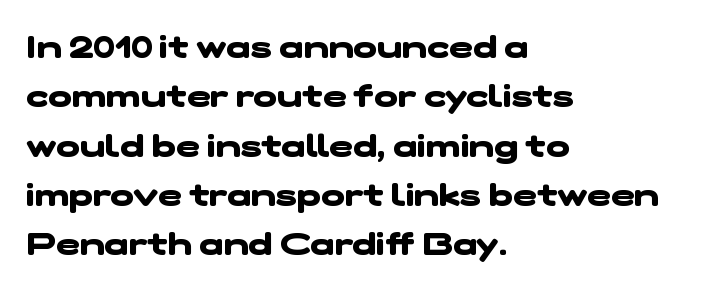
Q: Is the text bold? A: Yes.
Q: Is the typeface a serif or a sans-serif typeface? A: Sans-serif.
Q: Is the text underlined? A: No.
Q: How is the paragraph aligned? A: Left-aligned.
Q: Is the spacing between letters normal or unusually wide? A: Normal.
Q: Is the spacing between lines tight, normal or loose? A: Normal.
Q: Width (condensed, normal, or wide)? A: Wide.
Q: Stroke contrast? A: Low.
Q: x-height? A: Medium.
Q: Monospaced? A: No.
